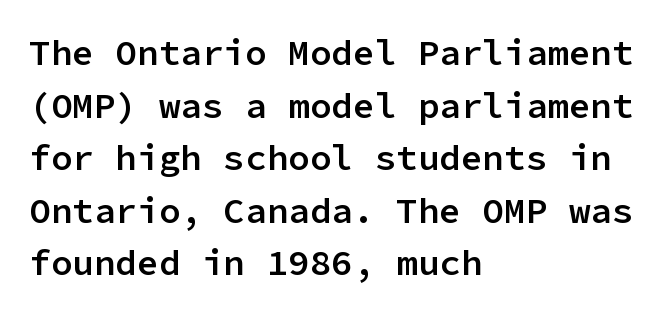
The string is rendered with underlining switched off. Look at the stroke-to-counter ratio: somewhat heavy, a semibold. Characters remain perfectly vertical along every line. This sample uses plain, unmodified letter spacing.
